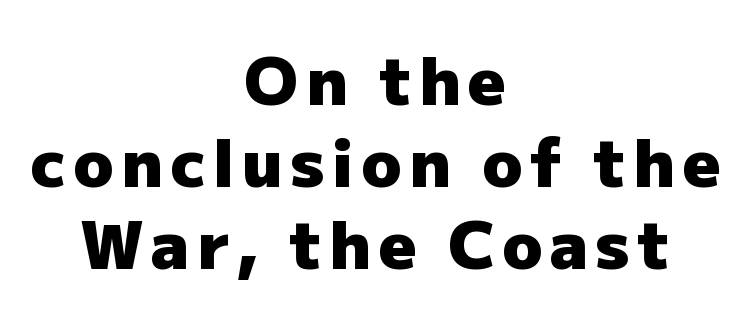
Character widths vary here, with narrow letters taking less room than wide ones. Nope, no serifs anywhere on these letters. Weight: bold. Nope, not italic — everything's standing straight. Honestly, there is no underline to notice here at all.
